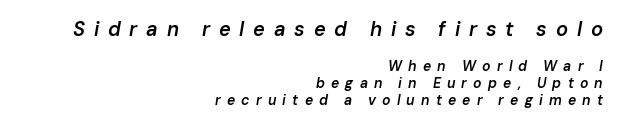
{"italic": "yes", "lean": "right", "slant_degrees": 10, "bold": "semi", "underline": "no", "align": "right", "line_spacing_ratio": 1.23, "letter_spacing": "wide", "letter_spacing_em": 0.44, "larger_block": "first", "size_ratio": 1.43, "glyph_px": 20}
